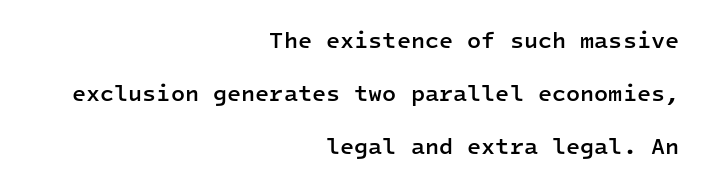
Glyph-to-glyph distance matches everyday printed text. This sample uses an upright cut, with every glyph sitting square on the baseline. These lines stand farther apart than default settings would place them. The typesetting leans somewhat heavy: a semibold. Right-aligned paragraph, ragged on the left. Underlining? Definitely not there.
